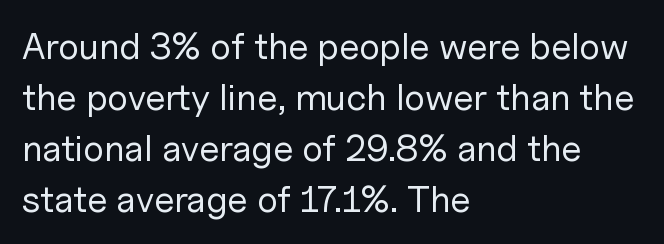
The image shows 37 px regular-weight sans-serif type, upright; set left-aligned, normal line spacing (1.38x), normal letter spacing, not underlined; low stroke contrast and a medium x-height.
